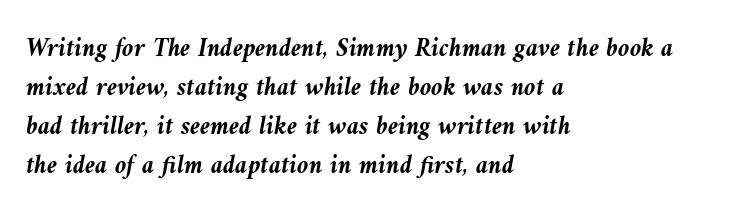
{"italic": "yes", "lean": "left", "slant_degrees": 10, "bold": "yes", "underline": "no", "align": "left", "line_spacing": "normal", "line_spacing_ratio": 1.5, "letter_spacing": "normal", "letter_spacing_em": 0.0, "glyph_px": 26}
